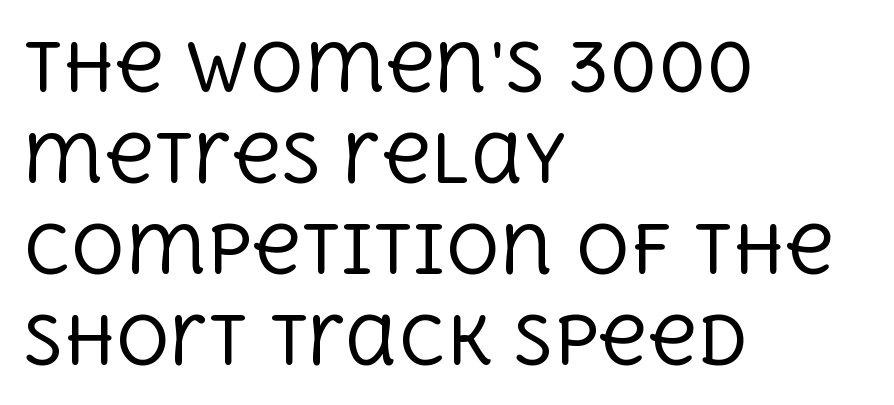
Compared with typical body copy, the letter spacing here is the same. Descenders are the only things crossing below the line. Heaviness? Minimal to ordinary, like unemphasized prose. The ragged edge is on the right, which tells us the setting is flush left. Note: serifs present on the glyphs. Line spacing here is normal.
